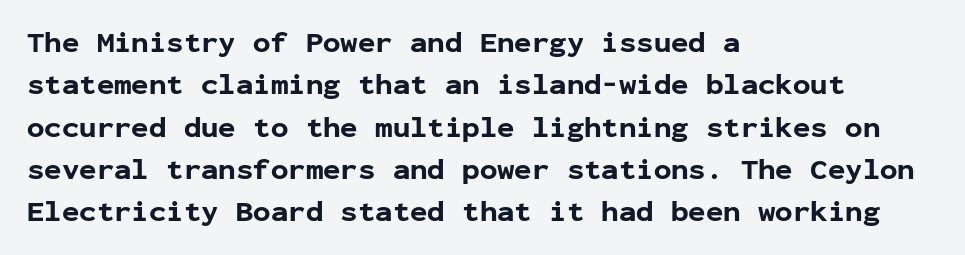
{"serif": "no", "italic": "no", "bold": "yes", "weight": "bold", "width": "normal", "stroke_contrast": "low", "x_height": "medium", "monospaced": "yes", "underline": "no", "align": "left", "line_spacing": "normal", "line_spacing_ratio": 1.46, "letter_spacing": "normal", "letter_spacing_em": 0.0, "glyph_px": 29}
